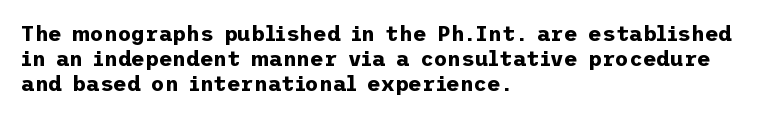
Each line starts at the same left margin while the right side varies. Upright lettering throughout. What stands out about the letter spacing? Nothing — it is the standard amount. Check the space under the baseline: it is left empty. The typesetting leans heavy: a genuine bold.
